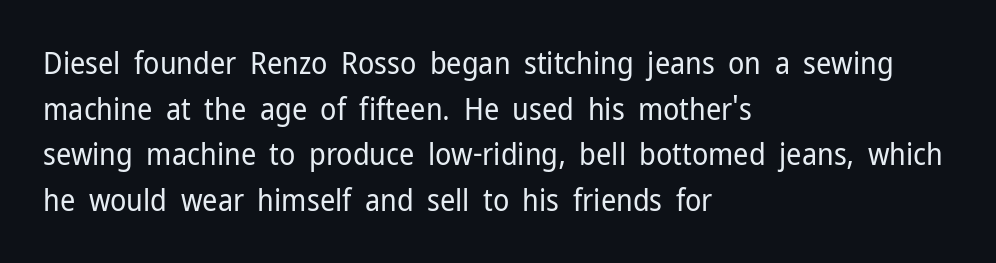
{"serif": "no", "italic": "no", "bold": "no", "weight": "regular", "width": "normal", "stroke_contrast": "low", "x_height": "medium", "monospaced": "no", "underline": "no", "align": "left", "line_spacing": "normal", "line_spacing_ratio": 1.52, "letter_spacing": "normal", "letter_spacing_em": 0.0, "glyph_px": 30}
